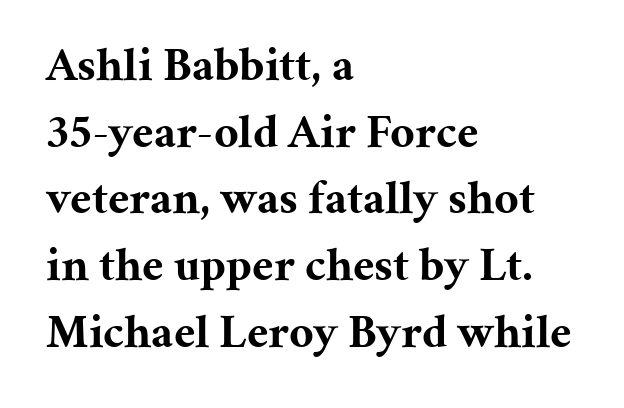
The image shows 48 px bold serif type, upright; set left-aligned, normal line spacing (1.39x), normal letter spacing, not underlined; medium stroke contrast and a medium x-height.
